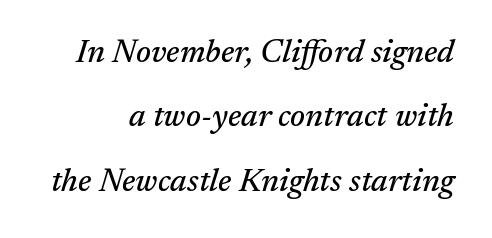
The image shows 32 px serif type, italic (leaning right); set loose line spacing (2.01x), normal letter spacing, not underlined; medium stroke contrast and a medium x-height.
